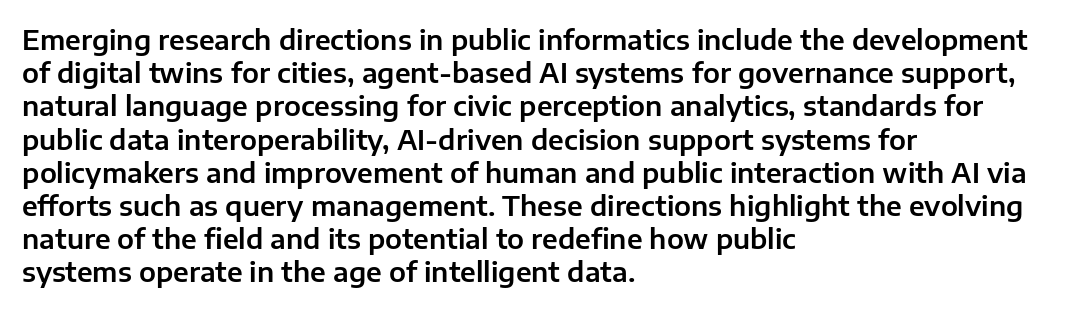
The image shows 27 px text type, upright; set left-aligned, line spacing 1.23x, normal letter spacing, not underlined.
